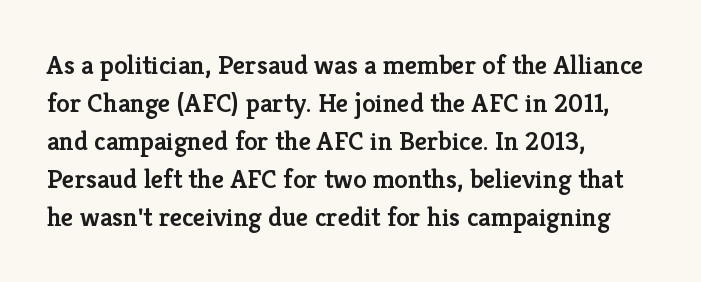
{"italic": "no", "bold": "semi", "underline": "no", "align": "left", "line_spacing": "normal", "line_spacing_ratio": 1.41, "letter_spacing": "normal", "letter_spacing_em": 0.0, "glyph_px": 27}
